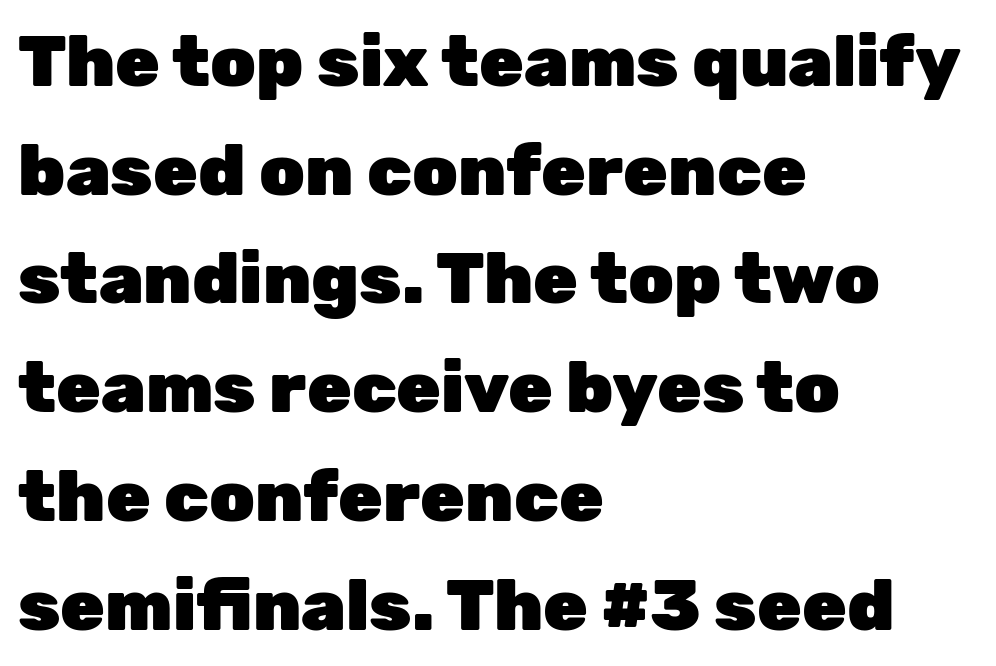
Q: Is the text bold? A: Yes.
Q: Is the text italic (slanted)? A: No, it is upright.
Q: Is the typeface a serif or a sans-serif typeface? A: Sans-serif.
Q: Is the text underlined? A: No.
Q: How is the paragraph aligned? A: Left-aligned.
Q: Is the spacing between letters normal or unusually wide? A: Normal.
Q: Is the spacing between lines tight, normal or loose? A: Normal.
Q: Width (condensed, normal, or wide)? A: Normal.
Q: Stroke contrast? A: Low.
Q: x-height? A: Medium.
Q: Monospaced? A: No.
